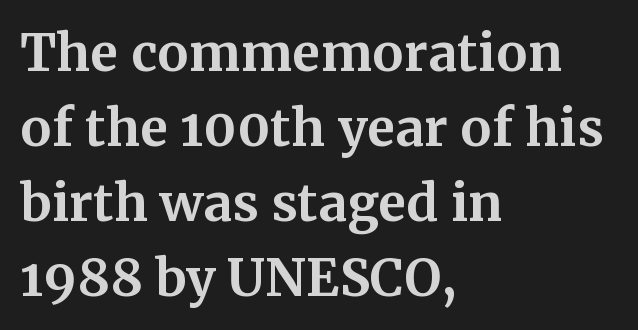
No italicization has been applied; the sample stays upright. A typesetter would call this zero additional tracking. Check the space under the baseline: it is left empty. The passage shown is typed in a proportional face where columns would drift. Reading down the column, the eye jumps a familiar distance to each next line. Layout note: lines flush left.
